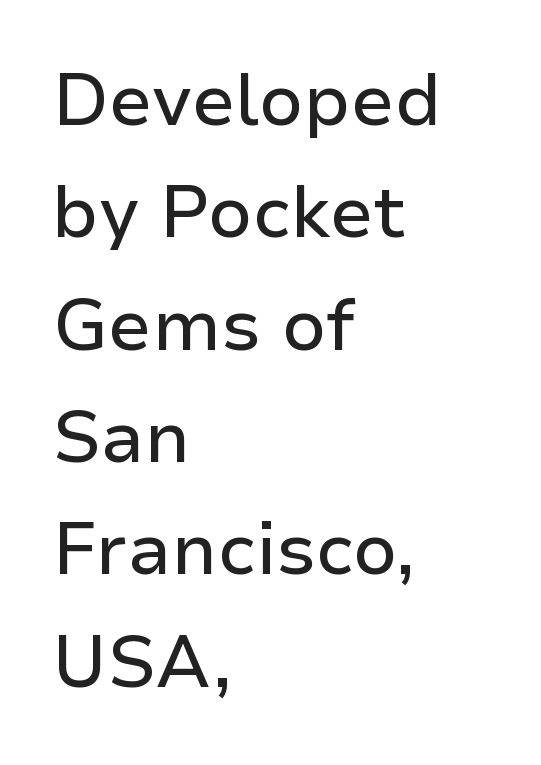
The image shows 72 px sans-serif type, upright; set left-aligned, normal line spacing (1.56x), normal letter spacing, not underlined; low stroke contrast and a medium x-height.
